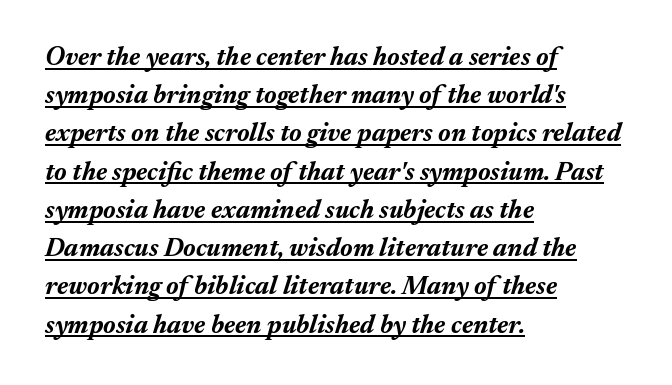
The lines in this sample share a left origin and differ only in where they stop. Students, note that the glyphs here touch the page at normal intervals. Weight: bold. The letters are slanted; this is an italic face. Leading matches the norm, producing a regular column.
